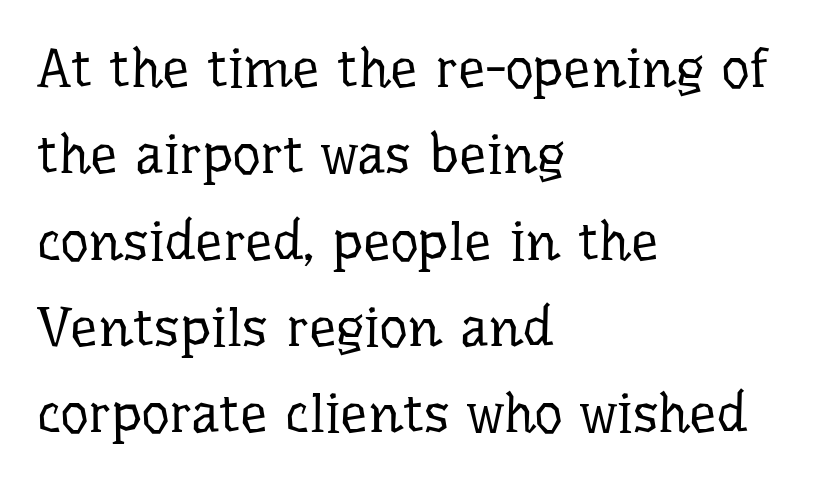
{"serif": "yes", "italic": "no", "bold": "no", "weight": "regular", "width": "normal", "stroke_contrast": "low", "x_height": "medium", "monospaced": "no", "underline": "no", "align": "left", "line_spacing": "normal", "line_spacing_ratio": 1.57, "letter_spacing": "normal", "letter_spacing_em": 0.0, "glyph_px": 55}
